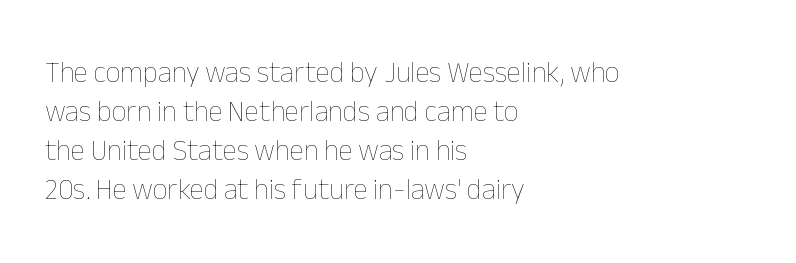
Q: Is the text bold? A: No.
Q: Is the text italic (slanted)? A: No, it is upright.
Q: Is the text underlined? A: No.
Q: How is the paragraph aligned? A: Left-aligned.
Q: Is the spacing between letters normal or unusually wide? A: Normal.
Q: Is the spacing between lines tight, normal or loose? A: Normal.
Q: Width (condensed, normal, or wide)? A: Normal.
Q: Stroke contrast? A: Low.
Q: x-height? A: Medium.
Q: Monospaced? A: No.
